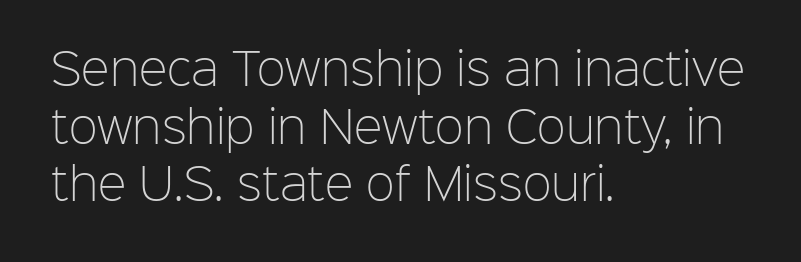
The image shows 43 px light sans-serif type, upright; set left-aligned, normal line spacing (1.34x), normal letter spacing, not underlined; low stroke contrast and a medium x-height.
